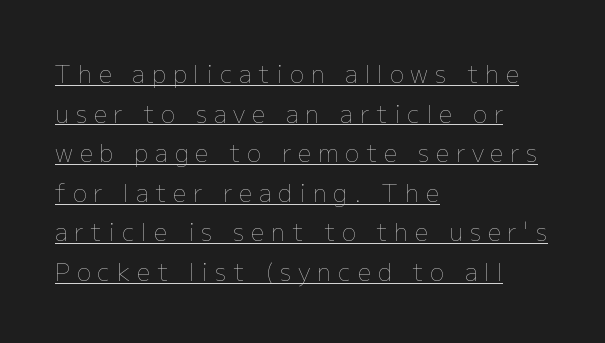
The image shows 24 px text type, upright; set left-aligned, normal line spacing (1.65x), unusually wide letter spacing (+0.28 em), underlined.
